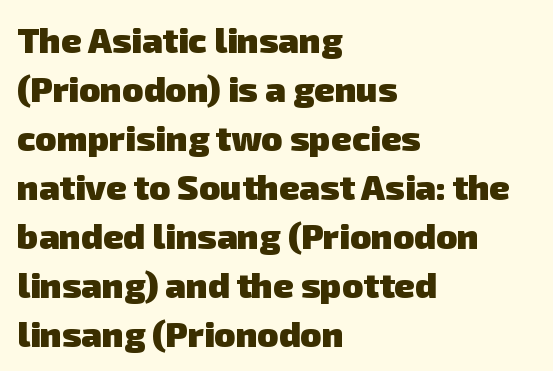
The image shows 35 px heavy sans-serif type; set left-aligned, normal line spacing (1.4x), normal letter spacing, not underlined; low stroke contrast and a medium x-height.
